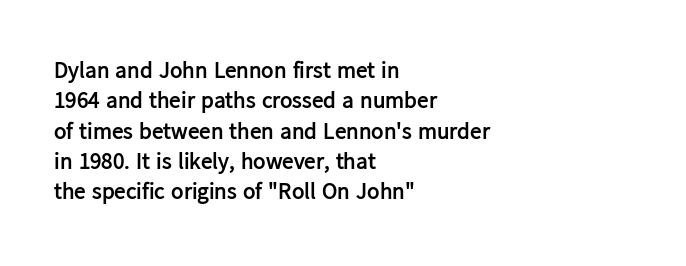
Each word holds together tightly as a unit, with standard inter-letter gaps. Typeset ragged right — the left edge is the straight one. Has an underline been added? It has not. The passage shown stacks its lines at a standard gap. A typesetter would mark this as roman, not italic. The passage shown is emphatically bold.
